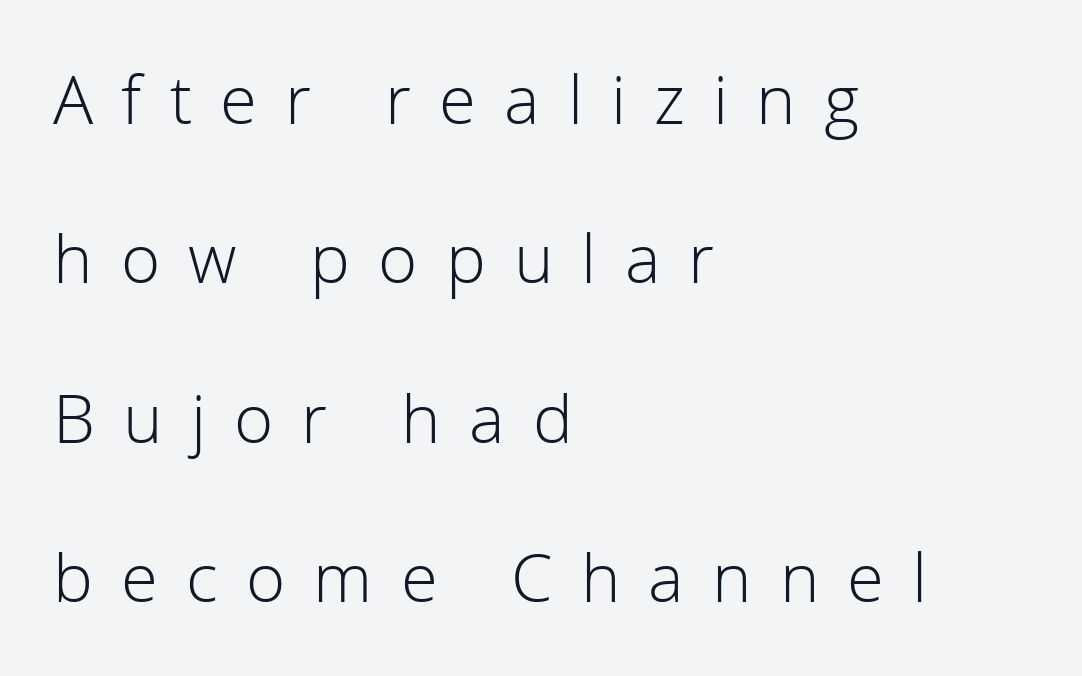
The image shows 67 px light sans-serif type, upright; set left-aligned, loose line spacing (2.38x), unusually wide letter spacing (+0.42 em), not underlined; low stroke contrast and a medium x-height.
